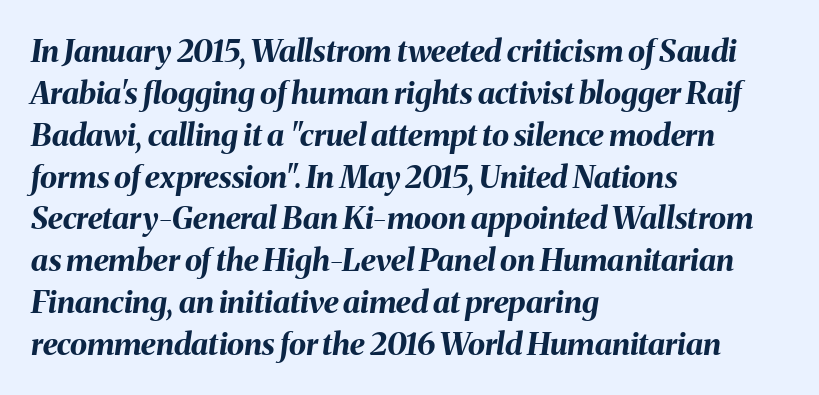
Here the designer chose a conventional face with non-uniform glyph widths. A bare baseline throughout the passage. Look at the tracking — it's just the regular setting, nothing added. Successive baselines arrive at the customary interval.
